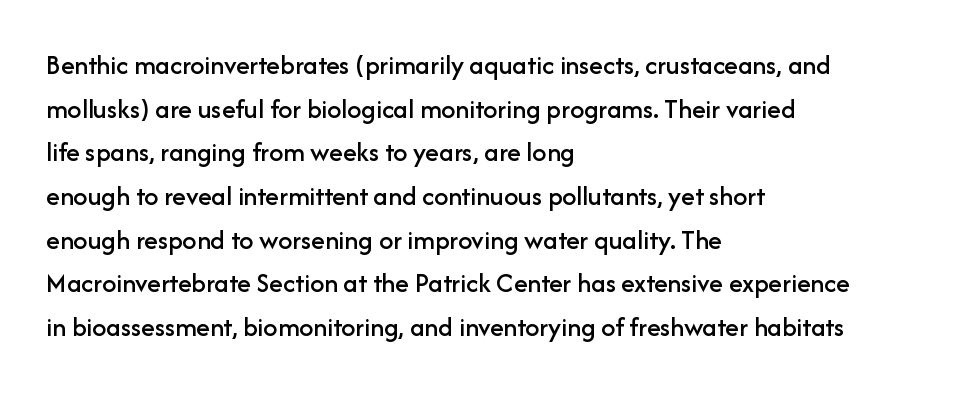
The image shows 28 px sans-serif type, upright; set left-aligned, normal line spacing (1.56x), normal letter spacing, not underlined; low stroke contrast and a medium x-height.
